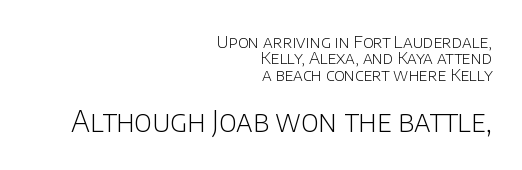
{"serif": "no", "italic": "no", "bold": "no", "weight": "light", "width": "normal", "stroke_contrast": "low", "x_height": "large", "monospaced": "no", "underline": "no", "align": "right", "line_spacing": "tight", "line_spacing_ratio": 0.96, "letter_spacing": "normal", "letter_spacing_em": 0.0, "larger_block": "second", "size_ratio": 1.71, "glyph_px": 29}
